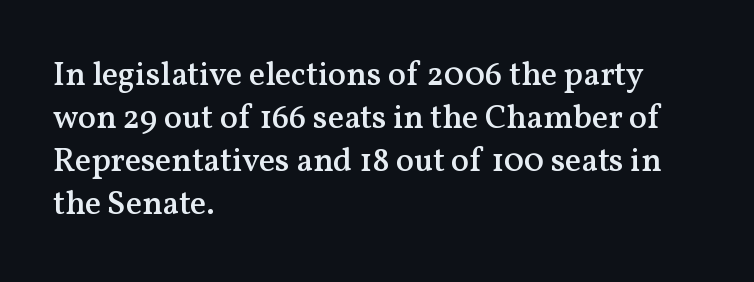
A typesetter would call this proportional, since set widths differ per character. Note: serifs present on the glyphs. The rendering uses a moderate line-height, typical for paragraphs. A typesetter would call this zero additional tracking. Typesetter's note: demi weight, one step under bold.
